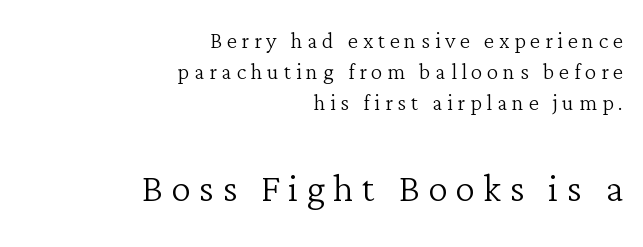
{"serif": "yes", "italic": "no", "bold": "no", "weight": "light", "width": "normal", "stroke_contrast": "low", "x_height": "medium", "monospaced": "no", "underline": "no", "align": "right", "line_spacing": "tight", "line_spacing_ratio": 1.07, "larger_block": "second", "size_ratio": 1.72, "glyph_px": 50}
